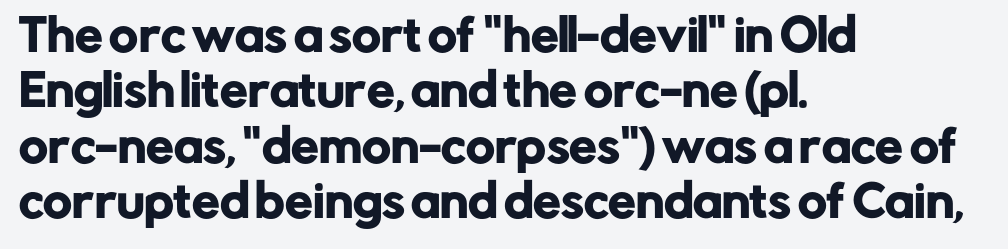
Q: Is the text italic (slanted)? A: No, it is upright.
Q: Is the typeface a serif or a sans-serif typeface? A: Sans-serif.
Q: Is the text underlined? A: No.
Q: How is the paragraph aligned? A: Left-aligned.
Q: Is the spacing between letters normal or unusually wide? A: Normal.
Q: Is the spacing between lines tight, normal or loose? A: Normal.
Q: Width (condensed, normal, or wide)? A: Normal.
Q: Stroke contrast? A: Low.
Q: x-height? A: Medium.
Q: Monospaced? A: No.
